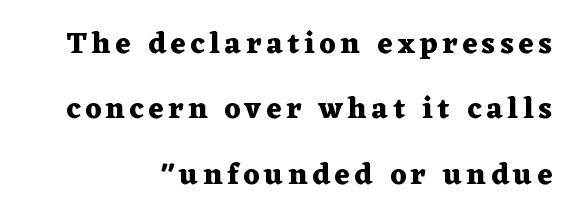
{"serif": "yes", "italic": "no", "bold": "yes", "weight": "heavy", "width": "wide", "stroke_contrast": "medium", "x_height": "medium", "monospaced": "no", "underline": "no", "align": "right", "line_spacing": "loose", "line_spacing_ratio": 2.18, "glyph_px": 30}
